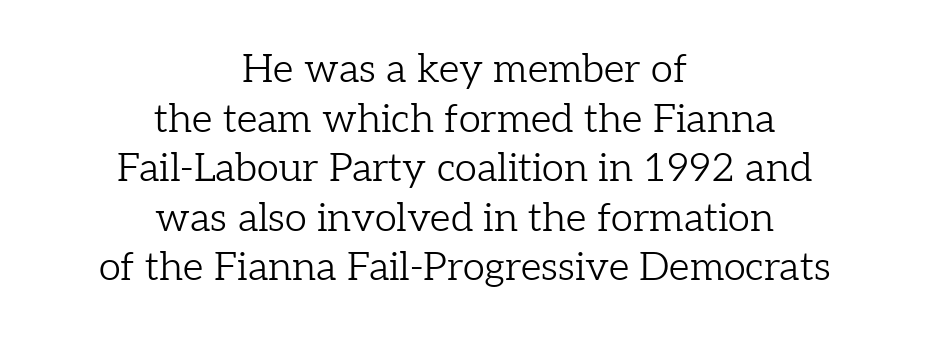
The image shows 40 px light serif type, upright; set centered, line spacing 1.24x, normal letter spacing, not underlined; low stroke contrast and a medium x-height.
